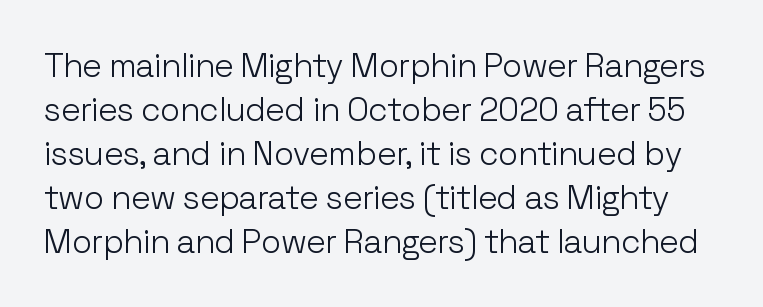
Note the varied advance widths — an 'i' is clearly narrower than an 'm'. Leading: standard. In terms of letterform style, serifs are entirely absent. Short note: letters normally spaced.
